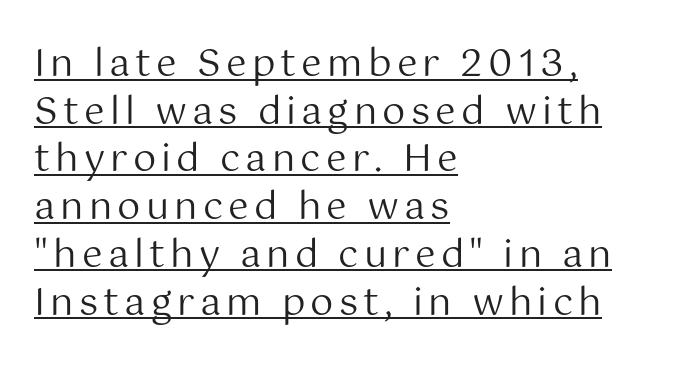
{"serif": "no", "italic": "no", "bold": "no", "weight": "regular", "width": "normal", "stroke_contrast": "medium", "x_height": "medium", "monospaced": "no", "underline": "yes", "align": "left", "line_spacing": "normal", "line_spacing_ratio": 1.29, "glyph_px": 37}
